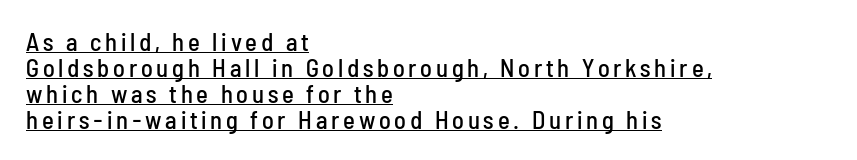
The image shows 25 px text type, upright; set left-aligned, tight line spacing (1.04x), underlined.
